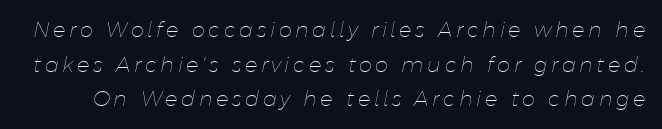
Q: Is the text bold? A: No.
Q: Is the text italic (slanted)? A: Yes, it leans right by about 11 degrees.
Q: Is the text underlined? A: No.
Q: Is the spacing between lines tight, normal or loose? A: Normal.
